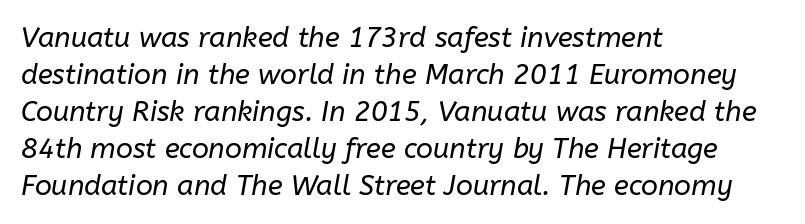
The image shows 28 px regular-weight type, italic (leaning right); set left-aligned, normal line spacing (1.32x), normal letter spacing, not underlined; low stroke contrast and a medium x-height.
